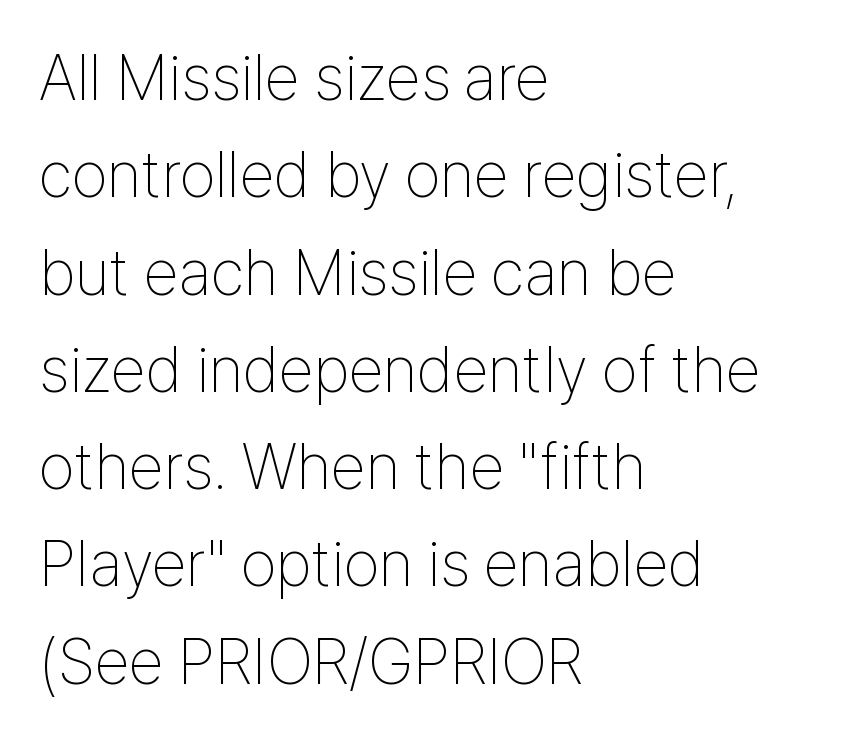
In terms of letterform style, serifs are entirely absent. Think of a printed novel: that variable character pitch is what you see here. The vertical gap from one line to the next is medium. Rule under the text: the space is simply empty.
